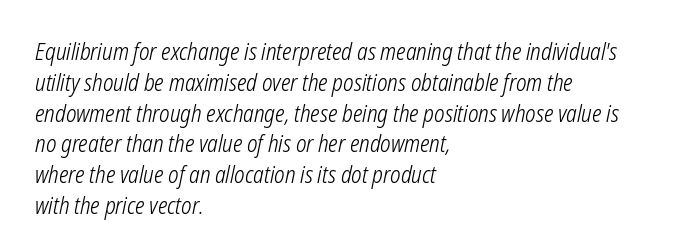
Q: Is the text bold? A: No.
Q: Is the text italic (slanted)? A: Yes, it leans right by about 12 degrees.
Q: Is the text underlined? A: No.
Q: How is the paragraph aligned? A: Left-aligned.
Q: Is the spacing between letters normal or unusually wide? A: Normal.
Q: Is the spacing between lines tight, normal or loose? A: Normal.
